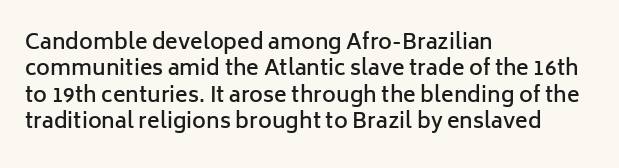
Its strokes are somewhat broadened, the hallmark of semibold type. Notice how descenders clear the ascenders below comfortably — that's standard leading. The letters stand straight up with perfectly vertical stems. Compared with a centered layout, this one pins lines to the left instead.
